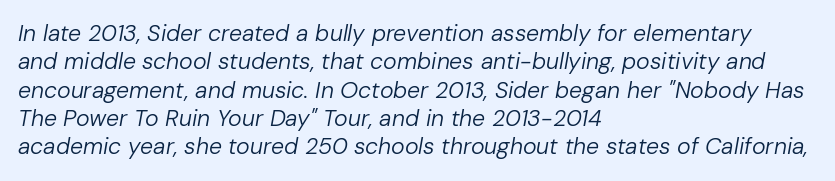
Q: Is the text bold? A: No.
Q: Is the text italic (slanted)? A: Yes, it leans right by about 10 degrees.
Q: Is the text underlined? A: No.
Q: How is the paragraph aligned? A: Left-aligned.
Q: Is the spacing between letters normal or unusually wide? A: Normal.
